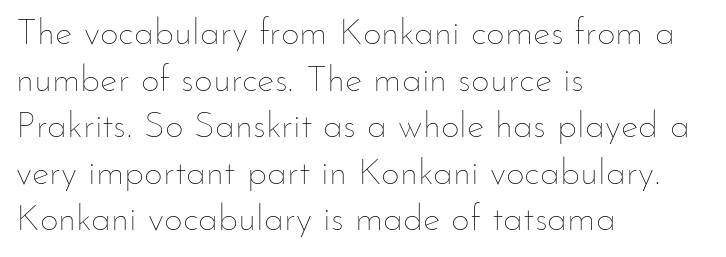
The image shows 37 px thin type, upright; set left-aligned, normal line spacing (1.26x), normal letter spacing, not underlined; low stroke contrast and a small x-height.
